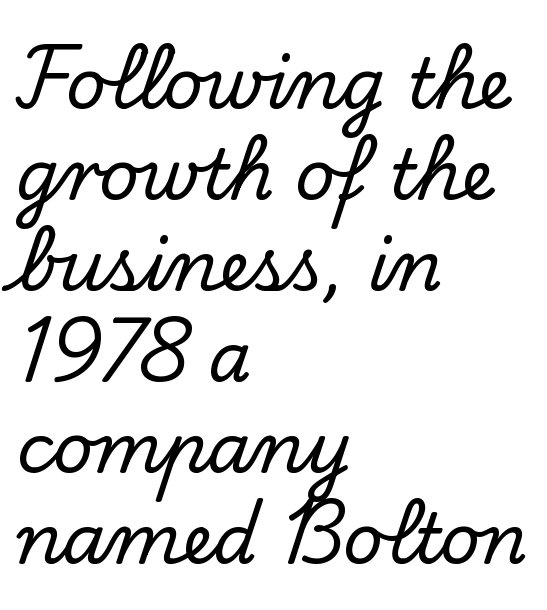
Q: Is the text italic (slanted)? A: Yes.
Q: Is the typeface a serif or a sans-serif typeface? A: Serif.
Q: Is the text underlined? A: No.
Q: How is the paragraph aligned? A: Left-aligned.
Q: Is the spacing between letters normal or unusually wide? A: Normal.
Q: Is the spacing between lines tight, normal or loose? A: Normal.
Q: Width (condensed, normal, or wide)? A: Normal.
Q: Stroke contrast? A: Low.
Q: x-height? A: Small.
Q: Monospaced? A: No.
